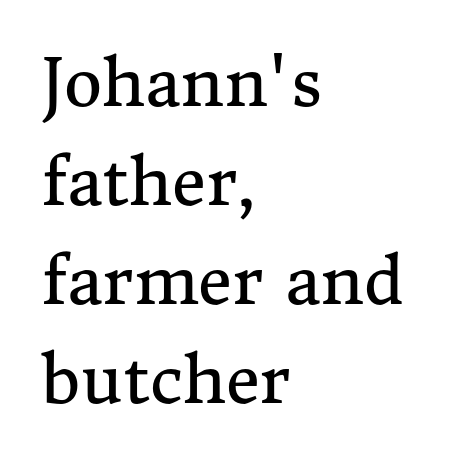
Q: Is the text bold? A: No.
Q: Is the text italic (slanted)? A: No, it is upright.
Q: Is the typeface a serif or a sans-serif typeface? A: Serif.
Q: Is the text underlined? A: No.
Q: How is the paragraph aligned? A: Left-aligned.
Q: Is the spacing between letters normal or unusually wide? A: Normal.
Q: Is the spacing between lines tight, normal or loose? A: Normal.
Q: Width (condensed, normal, or wide)? A: Normal.
Q: Stroke contrast? A: Medium.
Q: x-height? A: Medium.
Q: Monospaced? A: No.
